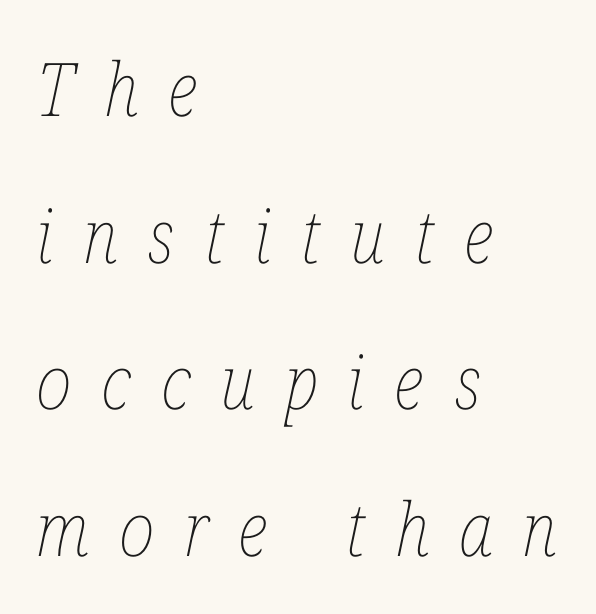
The image shows 74 px thin, condensed type, italic (leaning right); set left-aligned, loose line spacing (1.98x), unusually wide letter spacing (+0.4 em), not underlined; low stroke contrast and a medium x-height.
